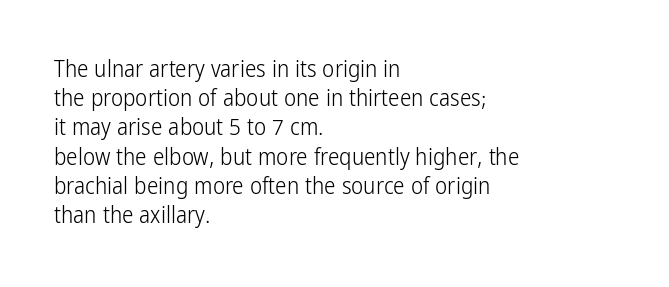
Nothing unusual about the tracking: characters are spaced as the font intends. Caption: multi-line text, flush left, ragged right. How would I describe the line gaps? Plain and ordinary. Unbolded letterforms with no extra heft.
